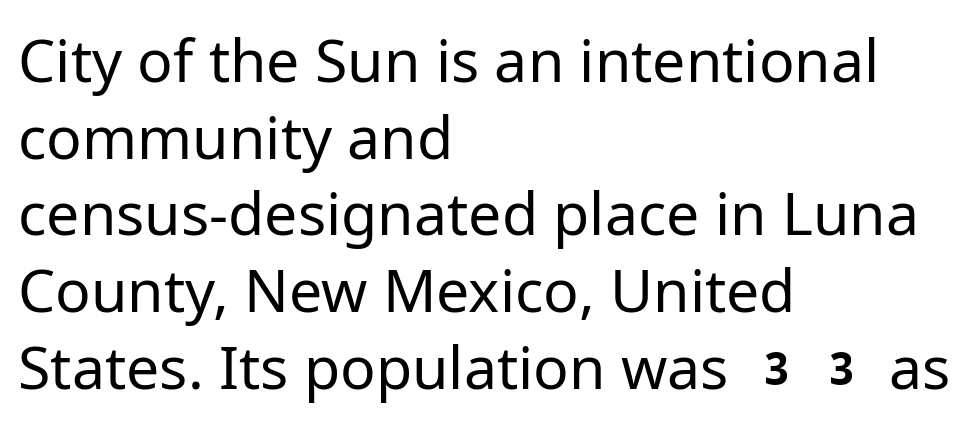
What kind of face is this? One without serifs — a sans. The designer left line spacing at the default. Descenders are the only things crossing below the line. The ragged edge is on the right, which tells us the setting is flush left. Think standard paragraph weight, or any step lighter than that.
